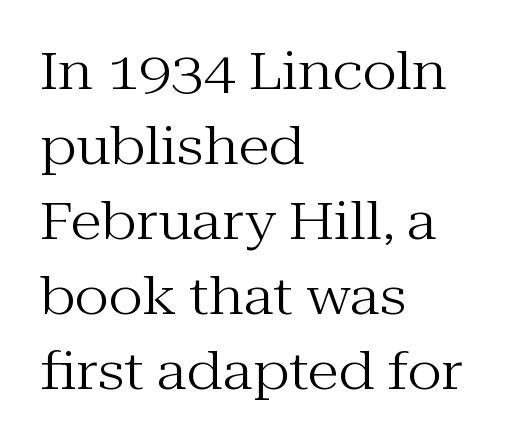
Q: Is the text bold? A: No.
Q: Is the text italic (slanted)? A: No, it is upright.
Q: Is the typeface a serif or a sans-serif typeface? A: Serif.
Q: Is the text underlined? A: No.
Q: How is the paragraph aligned? A: Left-aligned.
Q: Is the spacing between letters normal or unusually wide? A: Normal.
Q: Is the spacing between lines tight, normal or loose? A: Normal.
Q: Width (condensed, normal, or wide)? A: Normal.
Q: Stroke contrast? A: Medium.
Q: x-height? A: Medium.
Q: Monospaced? A: No.
